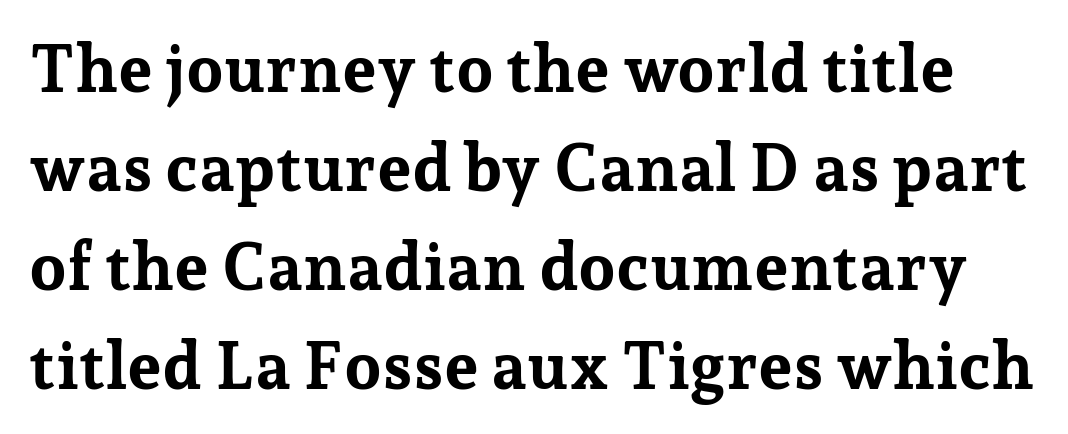
Does the type have serifs? Yes, each stem ends in a small foot. Do the characters align in a grid? No, the font is proportional. This sample uses plain, unmodified letter spacing. The typesetting leans heavy: a genuine bold. The words here are not underlined. Each new line begins a customary step beneath the previous one.
